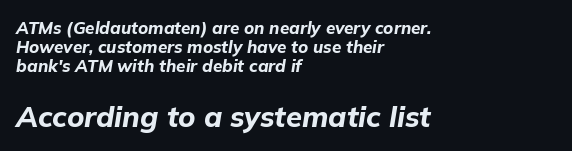
Top chunk: small. Bottom chunk: large. Standard letterfit; no display-style spreading of the glyphs. The rendering uses a small line-height, squeezing the rows. Looks like regular typesetting: each glyph gets only the width it needs. Compared with a centered layout, this one pins lines to the left instead.
